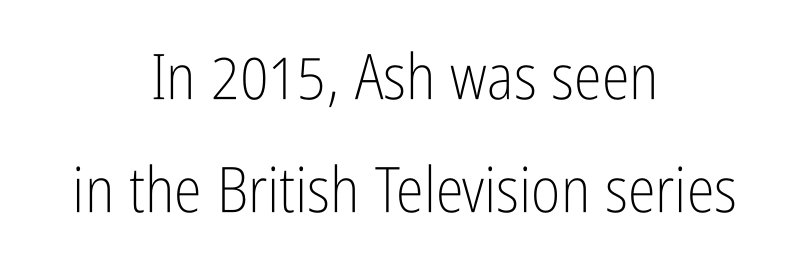
{"serif": "no", "italic": "no", "bold": "no", "weight": "light", "width": "condensed", "stroke_contrast": "low", "x_height": "medium", "monospaced": "no", "underline": "no", "align": "center", "line_spacing_ratio": 1.79, "letter_spacing": "normal", "letter_spacing_em": 0.0, "glyph_px": 63}
